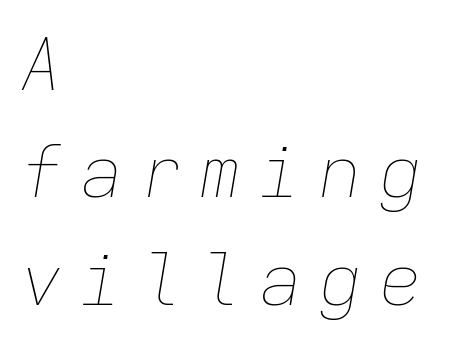
{"italic": "yes", "lean": "right", "slant_degrees": 9, "bold": "no", "weight": "thin", "width": "normal", "stroke_contrast": "low", "x_height": "medium", "monospaced": "yes", "underline": "no", "align": "left", "line_spacing": "normal", "line_spacing_ratio": 1.49, "letter_spacing": "wide", "letter_spacing_em": 0.23, "glyph_px": 72}
